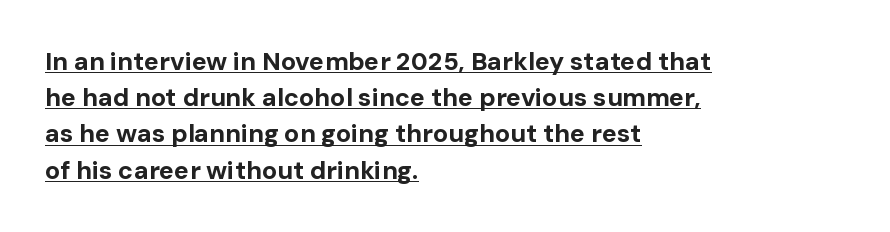
The face used here has the dense, thick strokes of a bold. One glance says typical: line gaps are just what's usual. In terms of posture, this sample is upright. In CSS terms this would be text-align: left.
